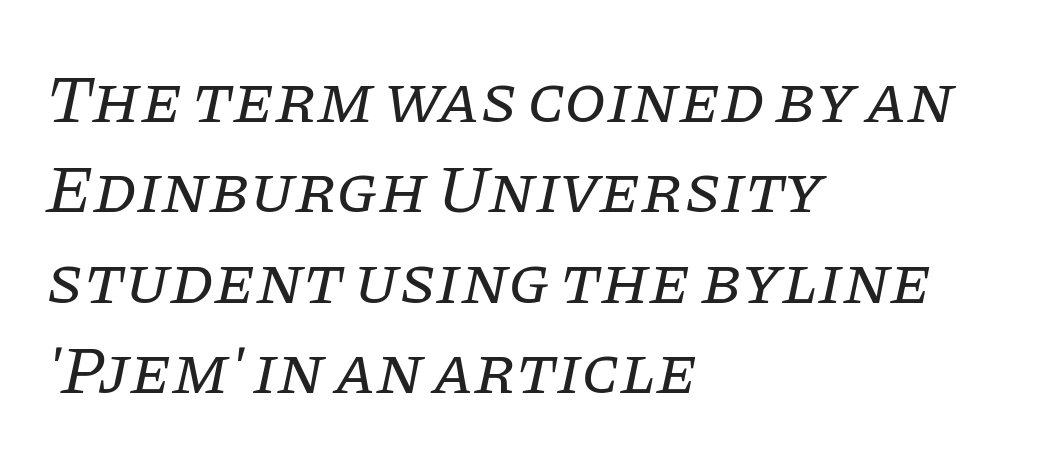
Letters rest on an invisible, unmarked baseline. Compared with typical body copy, the letter spacing here is the same. Is this a sans? No — the strokes have serifs. Short and long lines alike share a common starting point at left. The lettering tilts uniformly, giving the passage an italic look.
